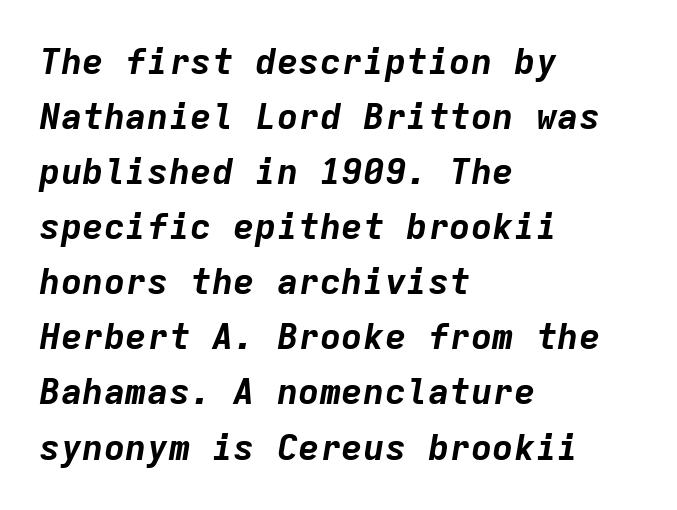
{"italic": "yes", "lean": "right", "slant_degrees": 9, "bold": "yes", "weight": "bold", "width": "normal", "stroke_contrast": "low", "x_height": "medium", "monospaced": "yes", "underline": "no", "align": "left", "line_spacing": "normal", "line_spacing_ratio": 1.53, "letter_spacing": "normal", "letter_spacing_em": 0.0, "glyph_px": 36}
